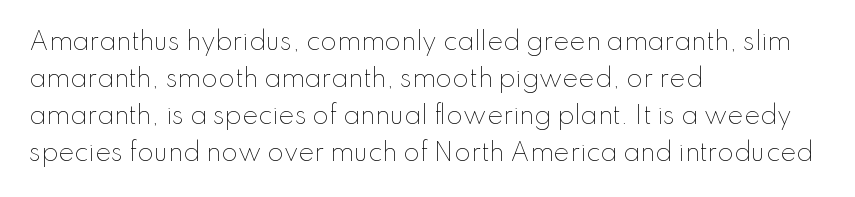
Vertical strokes here are truly vertical. Every row of glyphs begins at an identical x-position on the left. Between one letter and the next there's only the usual sliver of space. Only glyphs here, with clear space below each row.
